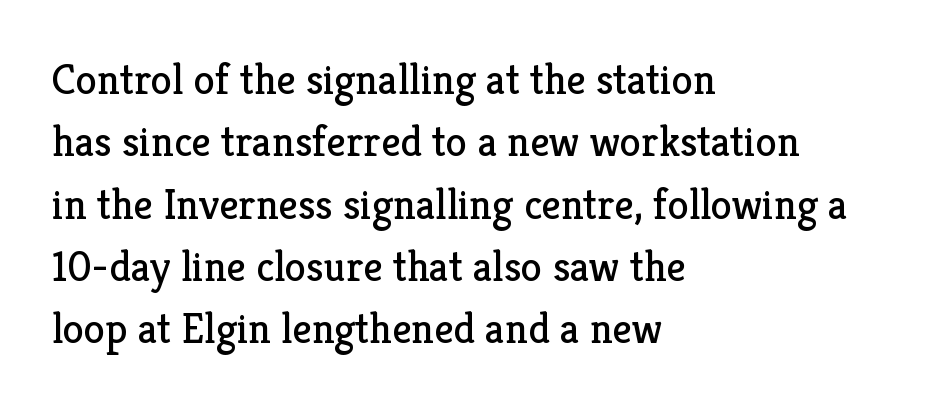
Q: Is the text bold? A: No.
Q: Is the text italic (slanted)? A: No, it is upright.
Q: Is the typeface a serif or a sans-serif typeface? A: Serif.
Q: Is the text underlined? A: No.
Q: How is the paragraph aligned? A: Left-aligned.
Q: Is the spacing between letters normal or unusually wide? A: Normal.
Q: Is the spacing between lines tight, normal or loose? A: Normal.
Q: Width (condensed, normal, or wide)? A: Normal.
Q: Stroke contrast? A: Low.
Q: x-height? A: Medium.
Q: Monospaced? A: No.
